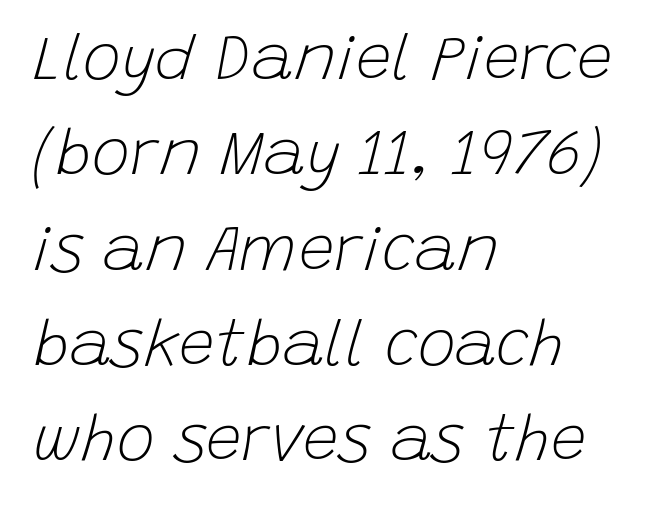
Here the glyphs are tracked normally, forming tight word shapes. Emphasis-style slanted type is in use. Baseline-to-baseline distance is the conventional proportion of letter height. Think of a printed novel: that variable character pitch is what you see here. The weight tops out at a normal text grade. Teacher's note: observe the even left margin — that is flush-left alignment.
